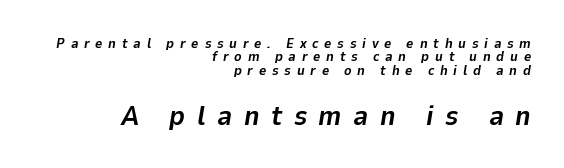
The image shows 28 px bold type, italic (leaning right); set right-aligned, tight line spacing (0.96x), unusually wide letter spacing (+0.41 em), not underlined; the second (bottom) block is 2.0x larger; low stroke contrast and a medium x-height.
